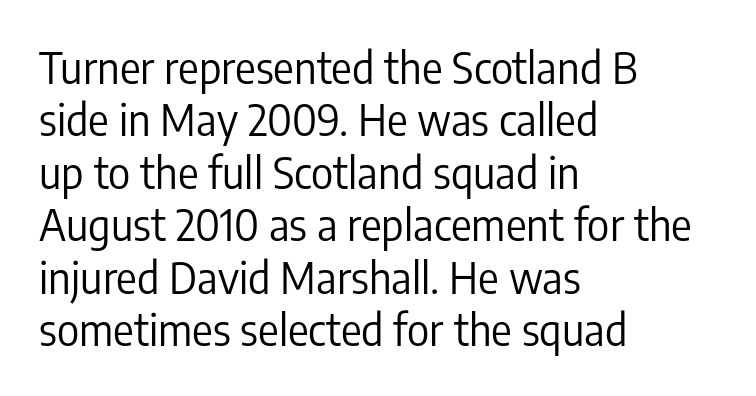
Q: Is the text bold? A: No.
Q: Is the text italic (slanted)? A: No, it is upright.
Q: Is the typeface a serif or a sans-serif typeface? A: Sans-serif.
Q: Is the text underlined? A: No.
Q: How is the paragraph aligned? A: Left-aligned.
Q: Is the spacing between letters normal or unusually wide? A: Normal.
Q: Width (condensed, normal, or wide)? A: Condensed.
Q: Stroke contrast? A: Low.
Q: x-height? A: Medium.
Q: Monospaced? A: No.
